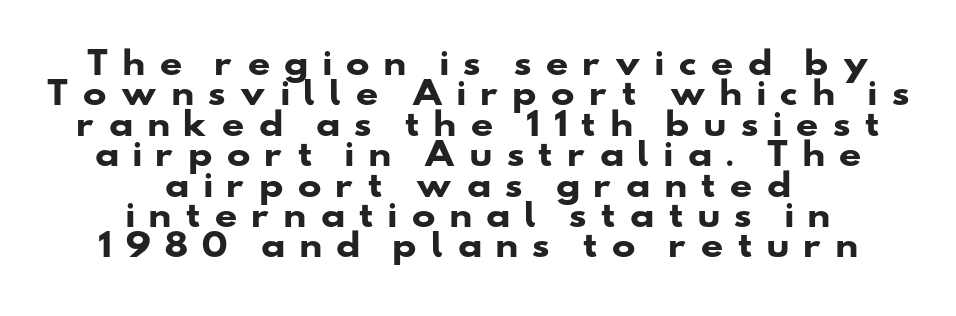
{"serif": "no", "bold": "yes", "weight": "heavy", "width": "wide", "stroke_contrast": "low", "x_height": "small", "monospaced": "no", "underline": "no", "align": "center", "line_spacing": "tight", "line_spacing_ratio": 0.95, "letter_spacing": "wide", "letter_spacing_em": 0.4, "glyph_px": 32}
